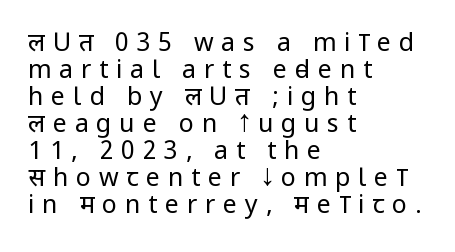
The letters are spread apart with noticeably loose tracking. Compared with typical paragraphs, the rows here are closer together. The font's upright variant was chosen for this text. These glyphs show unthickened strokes, regular width or finer. Words float on clear page, feet unadorned.
